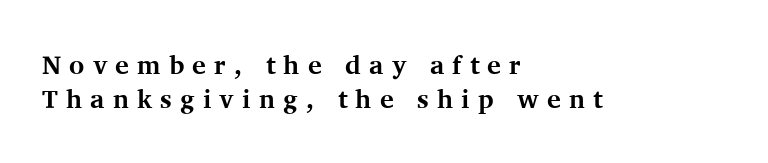
{"italic": "no", "bold": "yes", "underline": "no", "align": "left", "line_spacing": "normal", "line_spacing_ratio": 1.31, "letter_spacing": "wide", "letter_spacing_em": 0.31, "glyph_px": 26}
